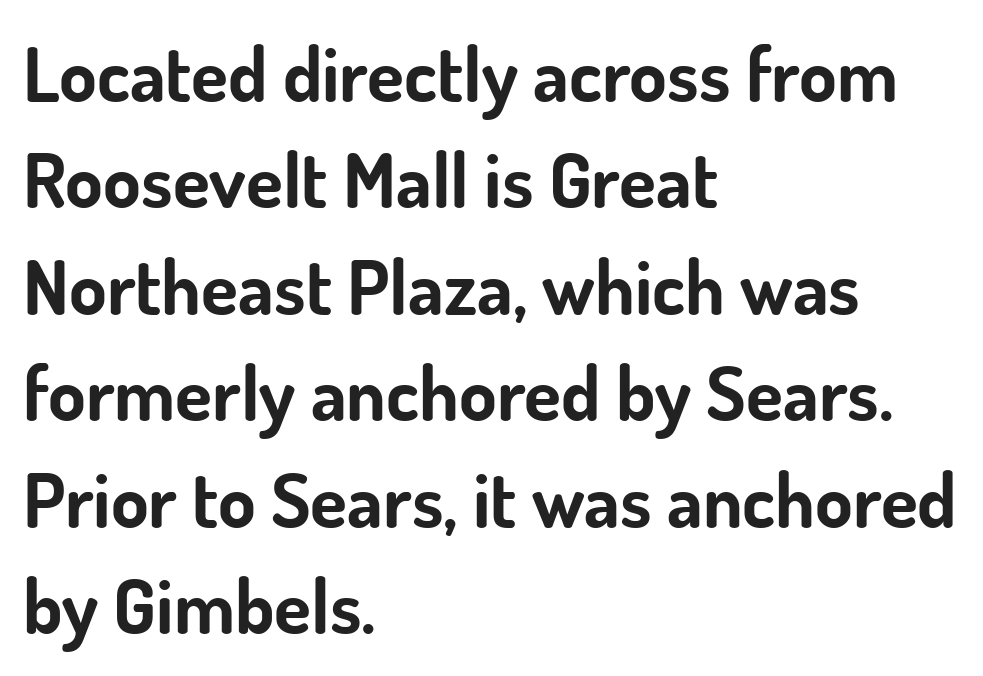
{"serif": "no", "italic": "no", "bold": "yes", "weight": "bold", "width": "normal", "stroke_contrast": "low", "x_height": "small", "monospaced": "no", "underline": "no", "align": "left", "line_spacing": "normal", "line_spacing_ratio": 1.4, "letter_spacing": "normal", "letter_spacing_em": 0.0, "glyph_px": 76}
